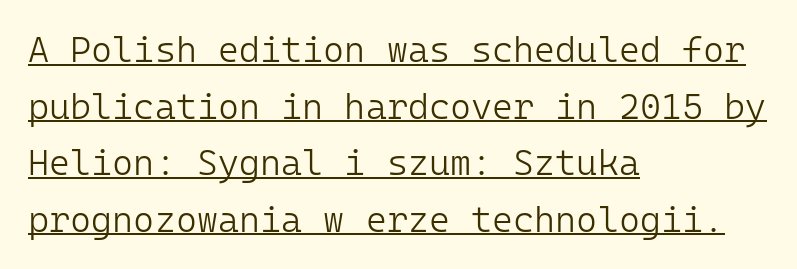
Rows of type keep a routine distance in the vertical direction. This sample uses a sans-serif face. Students, note that the glyphs here touch the page at normal intervals. Typeset ragged right — the left edge is the straight one. The specimen reads as upright at a glance. The rendering uses the underline text-decoration.
